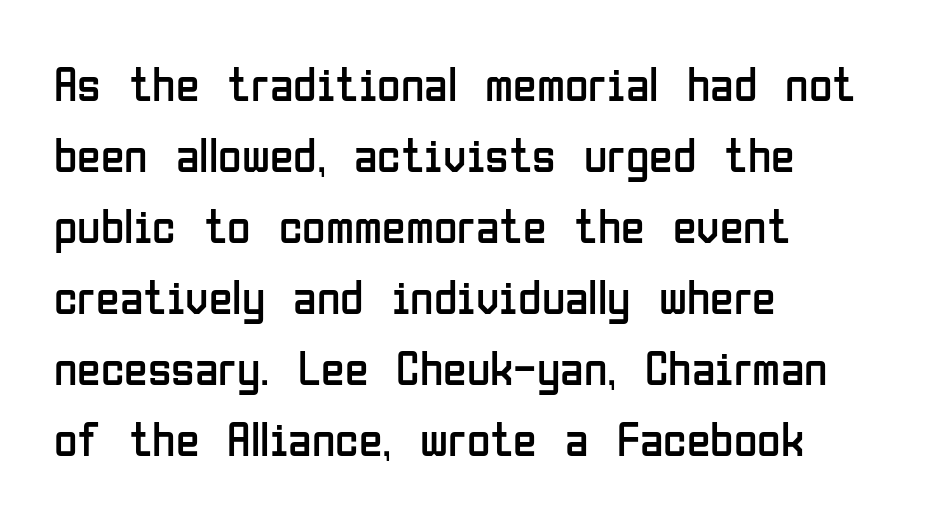
{"serif": "no", "italic": "no", "bold": "no", "weight": "regular", "width": "condensed", "stroke_contrast": "low", "x_height": "medium", "monospaced": "no", "underline": "no", "align": "left", "line_spacing": "normal", "line_spacing_ratio": 1.48, "letter_spacing": "normal", "letter_spacing_em": 0.0, "glyph_px": 48}
